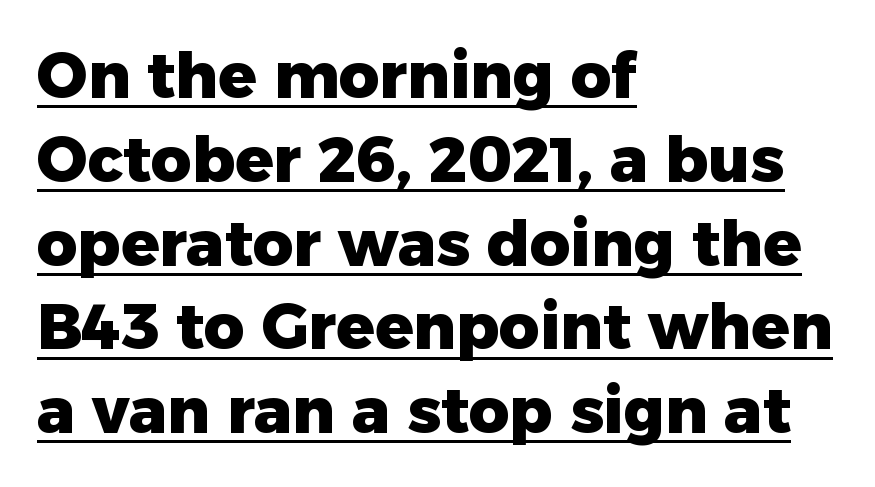
Vertical spacing — default. Compared with undecorated copy, this sample adds a rule below the words. Compared with typical body copy, the letter spacing here is the same. This sample has the flowing, uneven cadence of proportional lettering.
